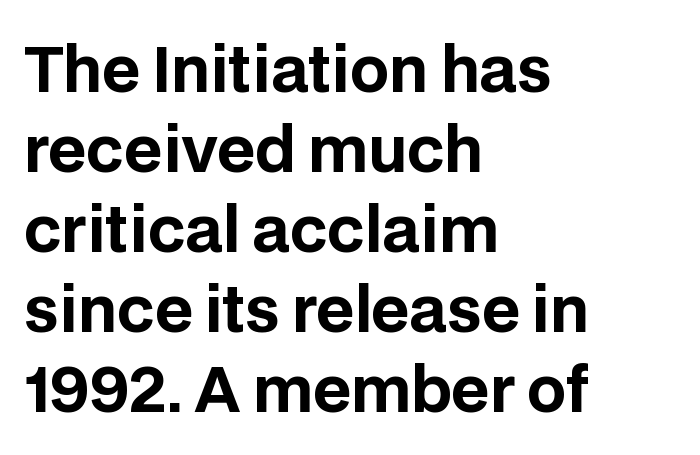
Every letter is thick-stroked: bold, no question. This sample uses a sans-serif face. The typesetter chose a ragged-right arrangement here. Does the leading feel generous? No, just average.
